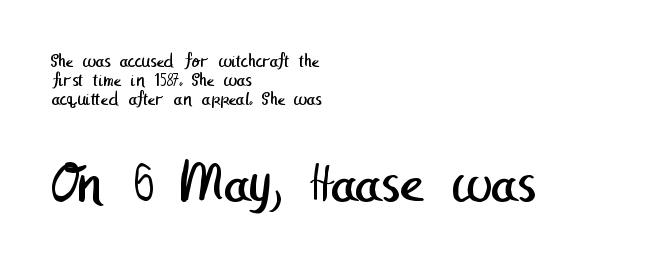
The image shows 58 px regular-weight sans-serif type; set left-aligned, tight line spacing (1.01x), normal letter spacing, not underlined; the second (bottom) block is 3.05x larger; low stroke contrast and a medium x-height.
